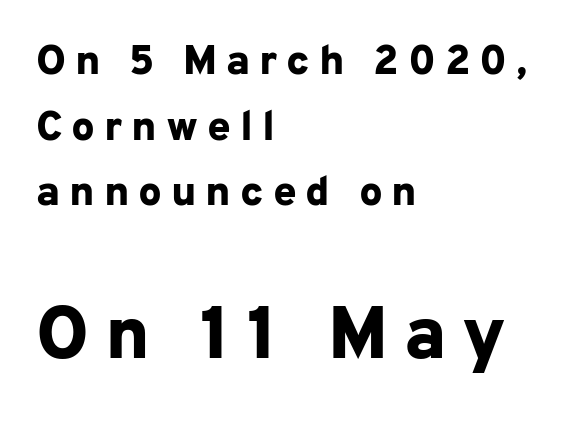
The axis of the letterforms is exactly vertical. Each word looks stretched out because of the extra space between its letters. This sample has the flowing, uneven cadence of proportional lettering. A clean baseline with only descenders dipping below it. Block two is the big one; block one sits smaller above it. The face used here has the dense, thick strokes of a bold.
